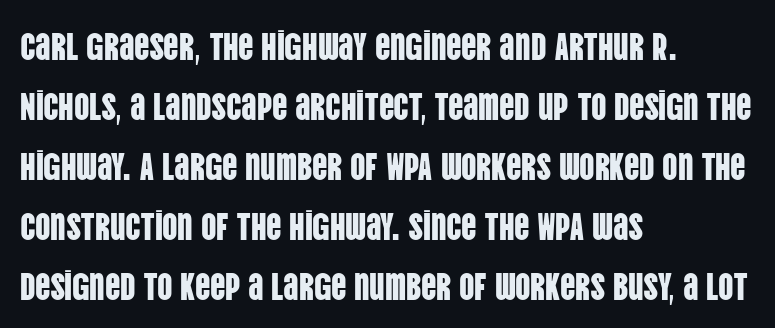
The image shows 38 px condensed sans-serif type, upright; set left-aligned, normal line spacing (1.58x), normal letter spacing, not underlined; low stroke contrast and a large x-height.
